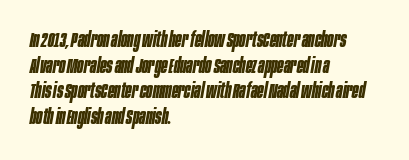
Q: Is the text bold? A: Yes.
Q: Is the text italic (slanted)? A: Yes, it leans right by about 10 degrees.
Q: Is the text underlined? A: No.
Q: How is the paragraph aligned? A: Left-aligned.
Q: Is the spacing between letters normal or unusually wide? A: Normal.
